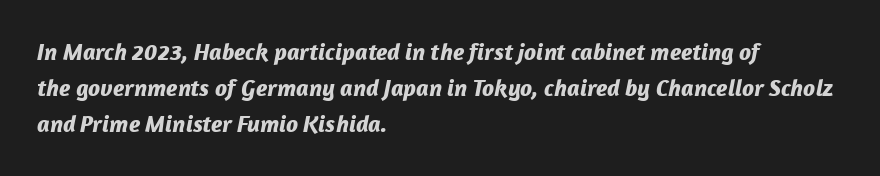
The image shows 24 px bold type, italic (leaning right); set left-aligned, normal line spacing (1.5x), normal letter spacing, not underlined.
